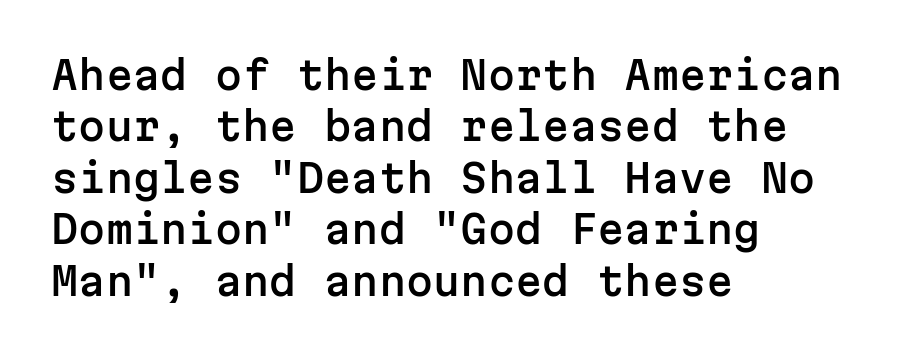
It's the straight-up-and-down kind of type. The tracking reads as untouched default to a designer's eye. Stroke terminals: plain, sans-serif. The rendering anchors every line to the left-hand side. Each letter, wide or thin by design, is forced into the same width here. In terms of leading, this rendering sits right in the middle.
